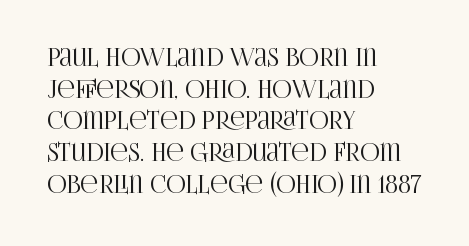
The image shows 24 px text type, upright; set left-aligned, normal line spacing (1.32x), normal letter spacing, not underlined.
